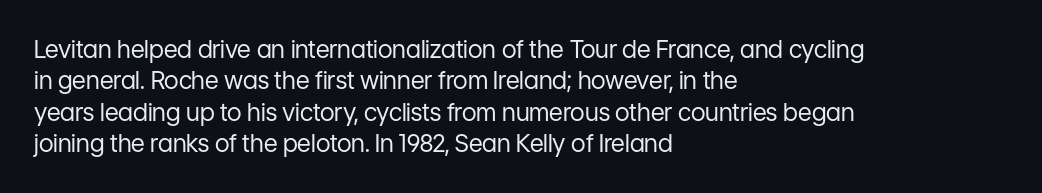
{"italic": "no", "bold": "no", "underline": "no", "align": "left", "line_spacing": "normal", "line_spacing_ratio": 1.31, "letter_spacing": "normal", "letter_spacing_em": 0.0, "glyph_px": 24}
